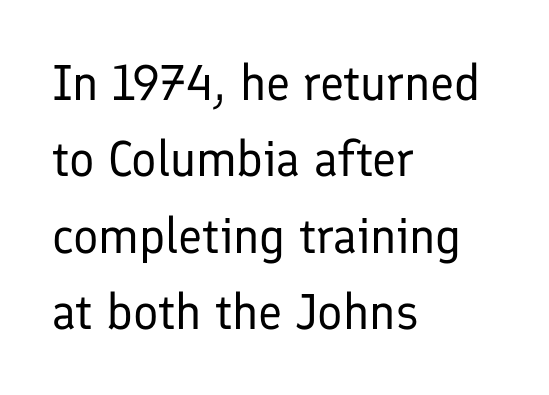
The image shows 50 px regular-weight sans-serif type, upright; set left-aligned, normal line spacing (1.53x), normal letter spacing, not underlined; low stroke contrast and a medium x-height.
